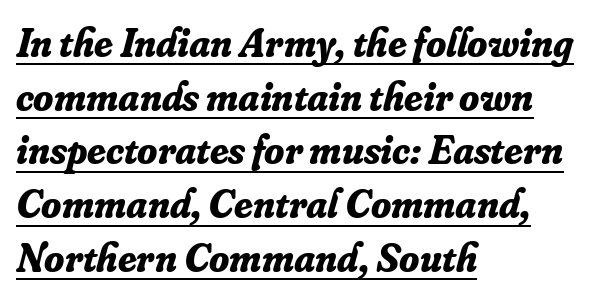
Q: Is the text bold? A: Yes.
Q: Is the text italic (slanted)? A: Yes, it leans right by about 16 degrees.
Q: Is the typeface a serif or a sans-serif typeface? A: Serif.
Q: Is the text underlined? A: Yes.
Q: How is the paragraph aligned? A: Left-aligned.
Q: Is the spacing between letters normal or unusually wide? A: Normal.
Q: Is the spacing between lines tight, normal or loose? A: Normal.
Q: Width (condensed, normal, or wide)? A: Normal.
Q: Stroke contrast? A: Low.
Q: x-height? A: Small.
Q: Monospaced? A: No.
